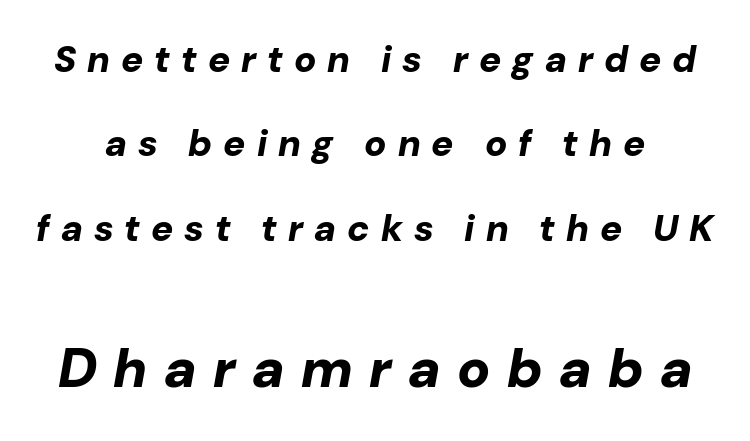
{"italic": "yes", "lean": "right", "slant_degrees": 10, "bold": "yes", "weight": "bold", "width": "normal", "stroke_contrast": "low", "x_height": "medium", "monospaced": "no", "underline": "no", "line_spacing": "loose", "line_spacing_ratio": 2.28, "letter_spacing": "wide", "letter_spacing_em": 0.3, "larger_block": "second", "size_ratio": 1.49, "glyph_px": 55}
